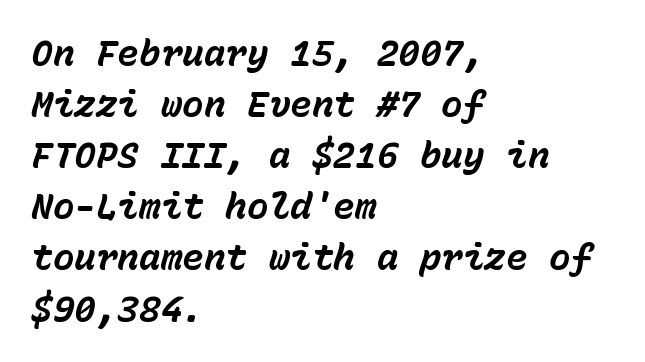
The image shows 36 px bold type, italic (leaning right), monospaced; set left-aligned, normal line spacing (1.42x), normal letter spacing, not underlined; low stroke contrast and a medium x-height.
